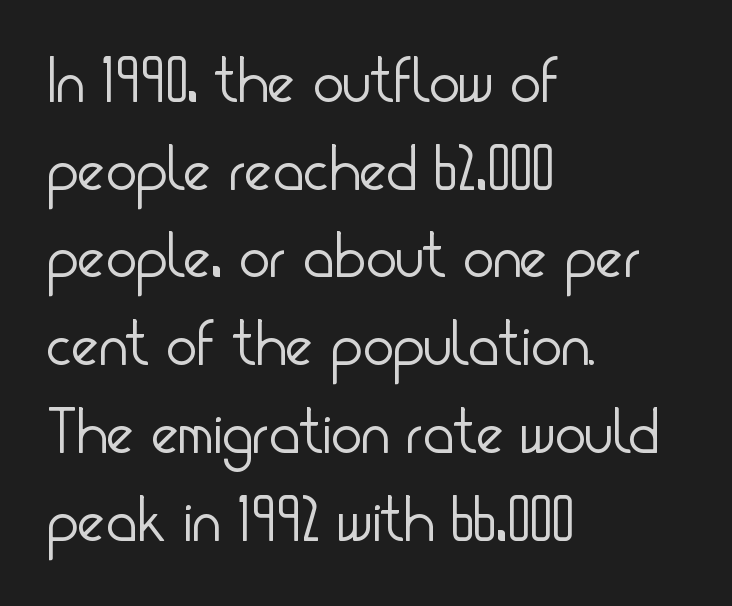
The image shows 65 px light, condensed sans-serif type, upright; set left-aligned, normal line spacing (1.35x), normal letter spacing, not underlined; low stroke contrast and a small x-height.
